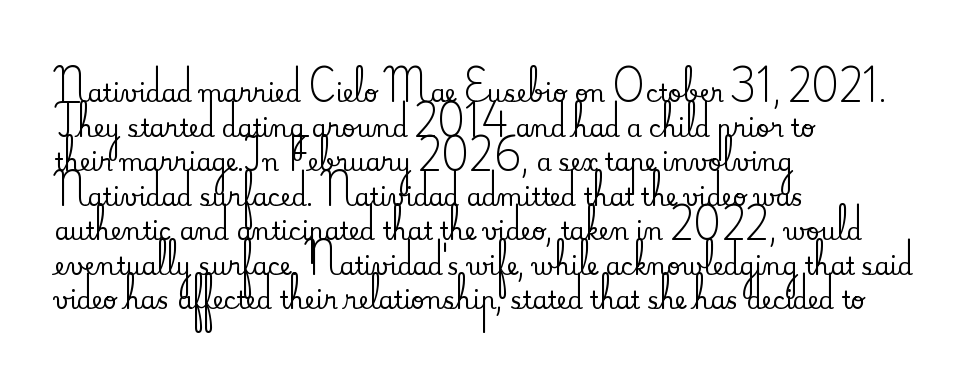
The image shows 24 px text type, upright; set left-aligned, normal line spacing (1.44x), normal letter spacing, not underlined.
